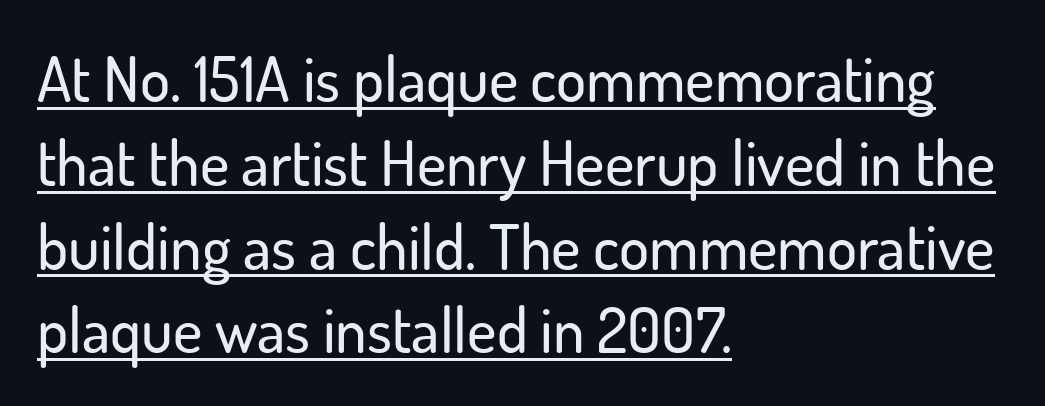
{"serif": "no", "italic": "no", "width": "normal", "stroke_contrast": "low", "x_height": "small", "monospaced": "no", "underline": "yes", "align": "left", "line_spacing": "normal", "line_spacing_ratio": 1.33, "letter_spacing": "normal", "letter_spacing_em": 0.0, "glyph_px": 63}
